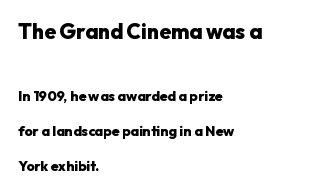
The image shows 21 px bold type, upright; set left-aligned, loose line spacing (2.5x), normal letter spacing, not underlined; the first (top) block is 1.5x larger.
